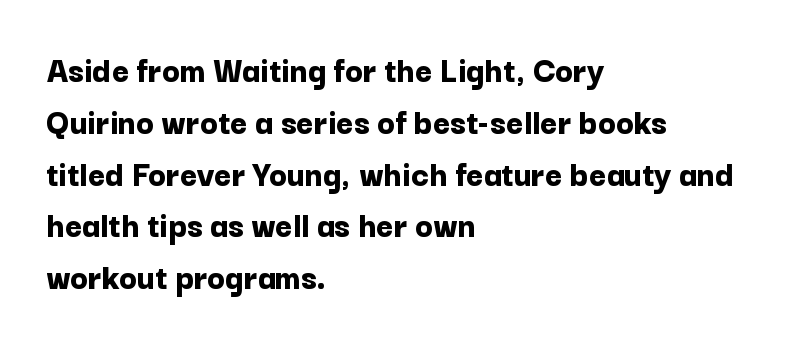
{"serif": "no", "italic": "no", "bold": "yes", "weight": "bold", "width": "normal", "stroke_contrast": "low", "x_height": "medium", "monospaced": "no", "underline": "no", "align": "left", "line_spacing": "normal", "line_spacing_ratio": 1.4, "letter_spacing": "normal", "letter_spacing_em": 0.0, "glyph_px": 37}
